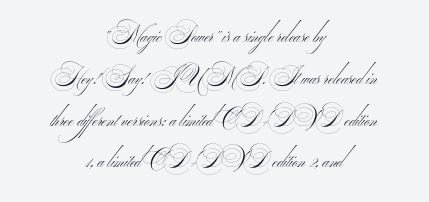
{"bold": "no", "underline": "no", "align": "center", "line_spacing": "loose", "line_spacing_ratio": 1.9, "letter_spacing": "normal", "letter_spacing_em": 0.0, "glyph_px": 22}
